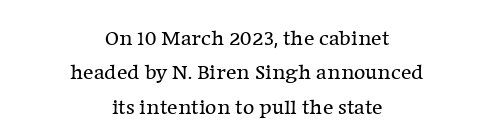
{"italic": "no", "bold": "no", "underline": "no", "align": "center", "line_spacing": "normal", "line_spacing_ratio": 1.56, "letter_spacing": "normal", "letter_spacing_em": 0.0, "glyph_px": 22}
